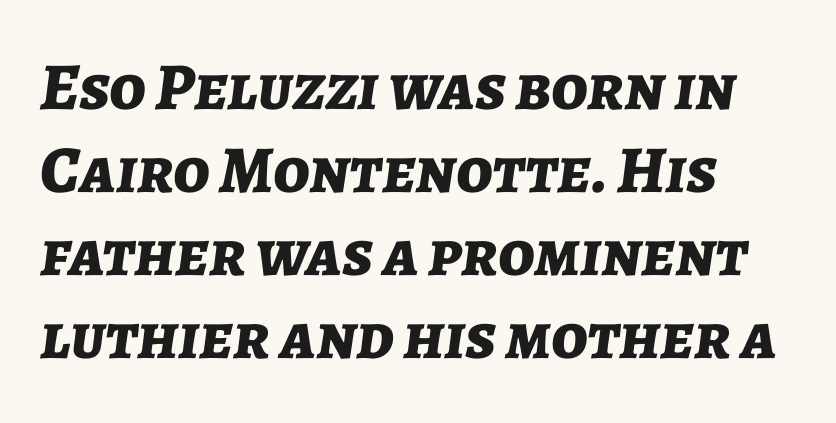
{"italic": "yes", "lean": "right", "slant_degrees": 7, "bold": "yes", "weight": "bold", "width": "normal", "stroke_contrast": "low", "x_height": "medium", "monospaced": "no", "underline": "no", "align": "left", "line_spacing_ratio": 1.24, "letter_spacing": "normal", "letter_spacing_em": 0.0, "glyph_px": 67}
